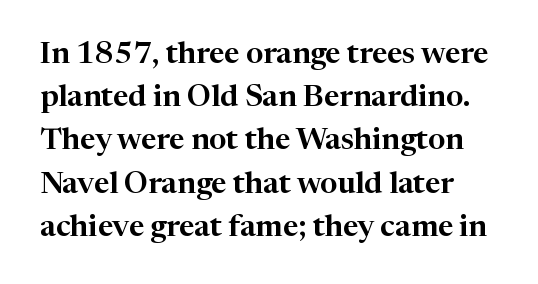
{"serif": "yes", "italic": "no", "width": "normal", "stroke_contrast": "high", "x_height": "medium", "monospaced": "no", "underline": "no", "line_spacing": "normal", "line_spacing_ratio": 1.44, "letter_spacing": "normal", "letter_spacing_em": 0.0, "glyph_px": 30}
